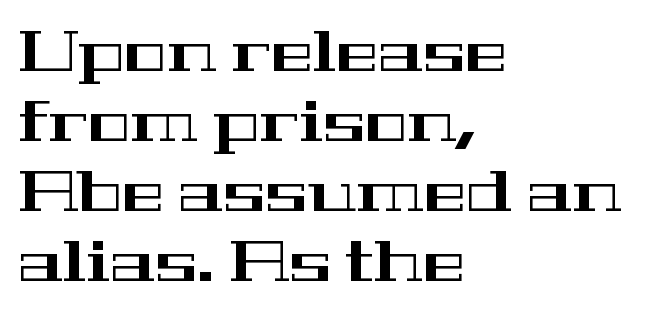
Q: Is the text italic (slanted)? A: No, it is upright.
Q: Is the typeface a serif or a sans-serif typeface? A: Serif.
Q: Is the text underlined? A: No.
Q: How is the paragraph aligned? A: Left-aligned.
Q: Is the spacing between letters normal or unusually wide? A: Normal.
Q: Width (condensed, normal, or wide)? A: Wide.
Q: Stroke contrast? A: High.
Q: x-height? A: Medium.
Q: Monospaced? A: No.
